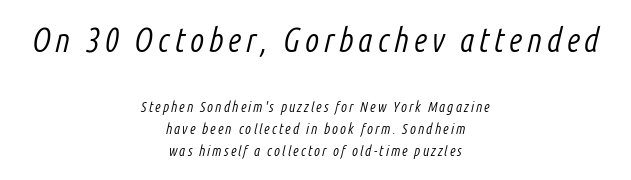
Do the characters align in a grid? No, the font is proportional. The passage shown is not underscored anywhere. The rendering shrinks the type as you move from the upper chunk to the lower. Teacher's note: observe the equal gaps on both sides — that is centered alignment.
